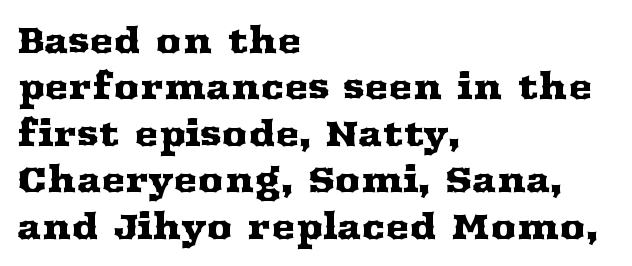
The face used here is proportionally spaced, like ordinary book or web type. The line-height multiplier appears to be the usual default. Compared with a centered layout, this one pins lines to the left instead. The specimen omits any rule beneath the text block's lines. The type sits square on the baseline with zero lean.
